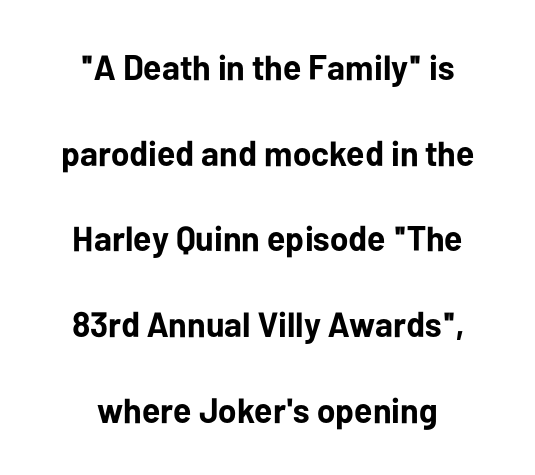
{"serif": "no", "italic": "no", "bold": "yes", "weight": "bold", "width": "normal", "stroke_contrast": "low", "x_height": "medium", "monospaced": "no", "underline": "no", "align": "center", "line_spacing": "loose", "line_spacing_ratio": 2.45, "letter_spacing": "normal", "letter_spacing_em": 0.0, "glyph_px": 35}
